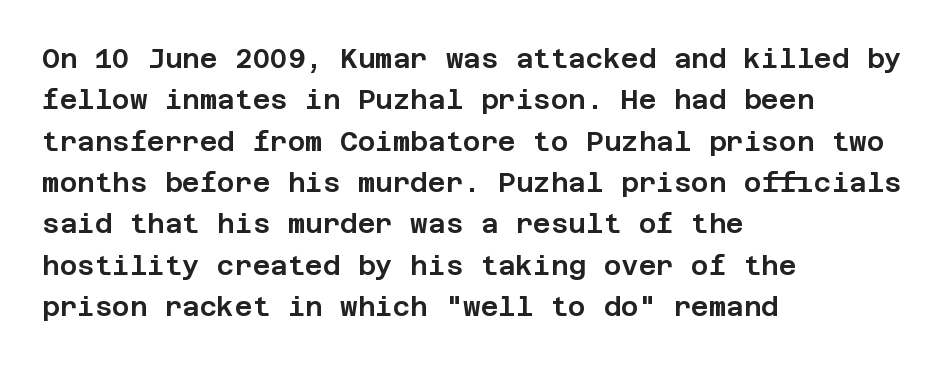
The image shows 27 px text type, upright; set left-aligned, normal line spacing (1.53x), normal letter spacing, not underlined.
